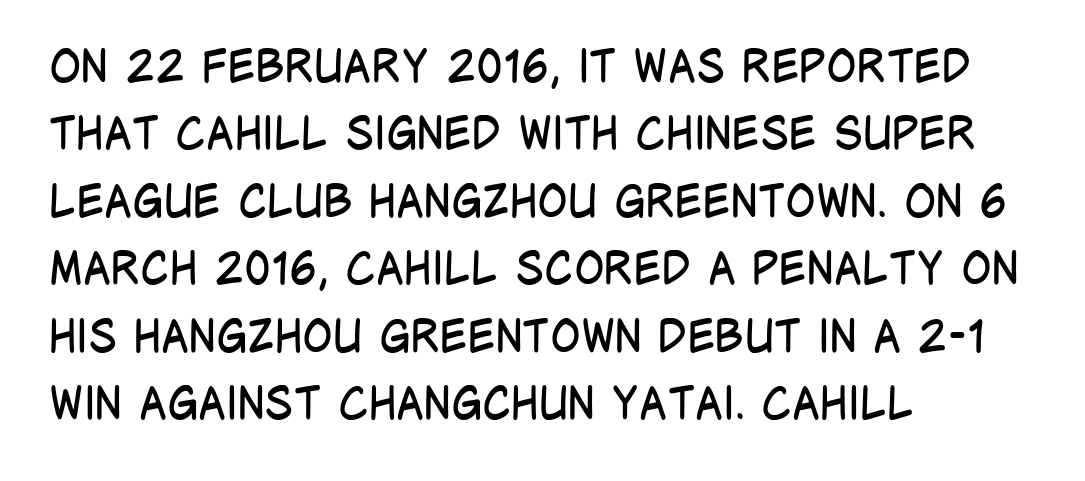
A normal amount of white space separates one row of letters from the next. Each letter keeps its own natural width here, so spacing adapts to shape. Nope, not italic — everything's standing straight. The words here are not underlined. Words appear dense and cohesive because spacing is normal. Line starts are locked; line ends wander.
